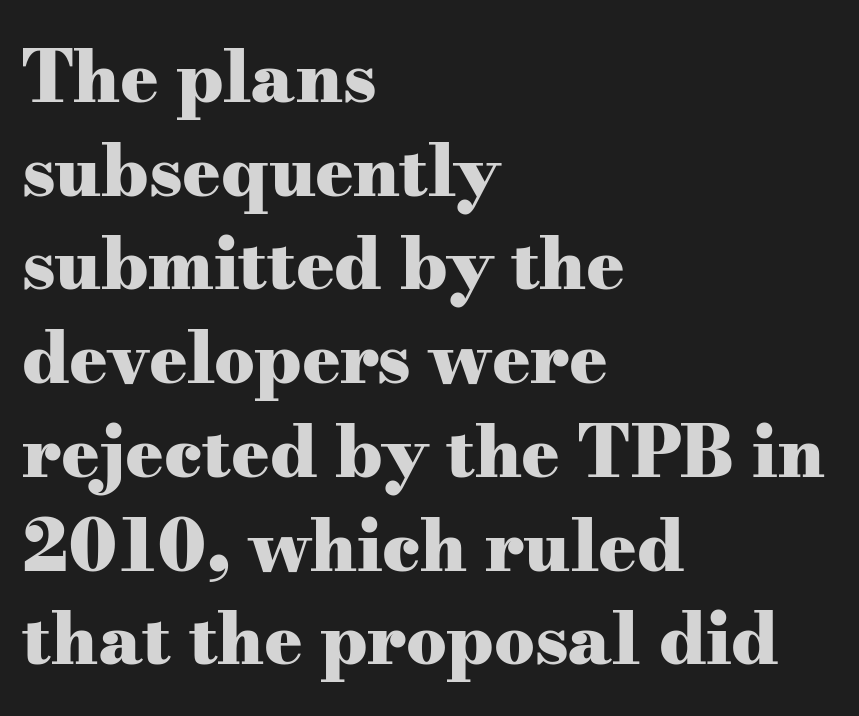
The image shows 71 px heavy, wide serif type, upright; set left-aligned, normal line spacing (1.32x), normal letter spacing, not underlined; medium stroke contrast and a small x-height.
